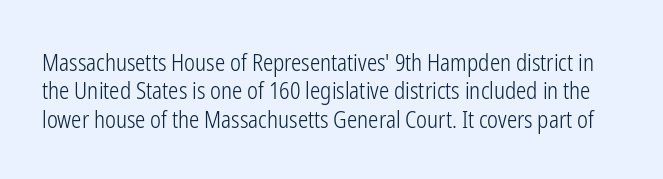
This reads as an unemphasized weight, regular at the heaviest. Nobody drew a line under any word here. The type is set solid horizontally, with unmodified tracking. You can tell it's not italic because the verticals are truly vertical.
